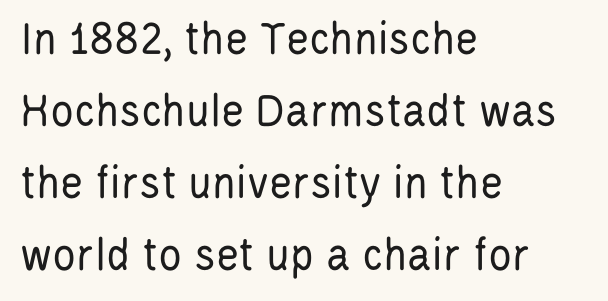
Has an underline been added? It has not. The rows are spaced the way most documents space them. The letters look calm and open, with moderate or lighter stems. Spacing verdict: proportional, widths tailored to each character.
